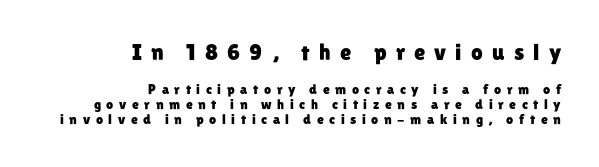
Baseline-to-baseline distance is barely more than the letter height. Horizontally, the lines are justified to the trailing edge only. Letter spacing: wide. Any mark beneath the type? The region is blank. In this sample the first text group is rendered at the bigger scale.
